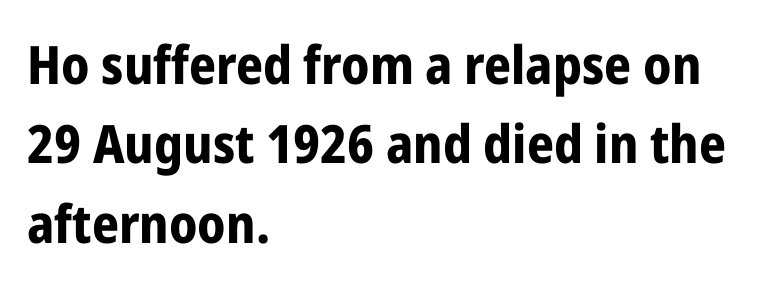
The image shows 53 px bold, condensed sans-serif type, upright; set left-aligned, normal line spacing (1.5x), normal letter spacing, not underlined; low stroke contrast and a medium x-height.
